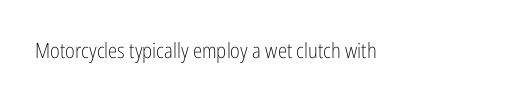
The image shows 21 px text type, upright; set left-aligned, normal letter spacing, not underlined.
